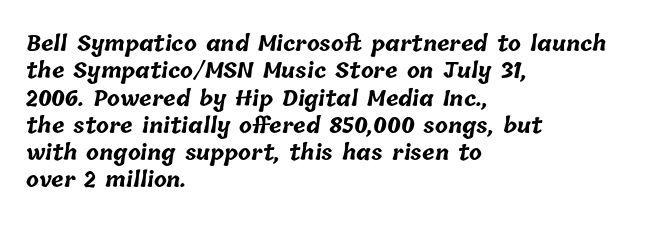
Q: Is the text bold? A: Yes.
Q: Is the text underlined? A: No.
Q: How is the paragraph aligned? A: Left-aligned.
Q: Is the spacing between letters normal or unusually wide? A: Normal.
Q: Is the spacing between lines tight, normal or loose? A: Normal.
